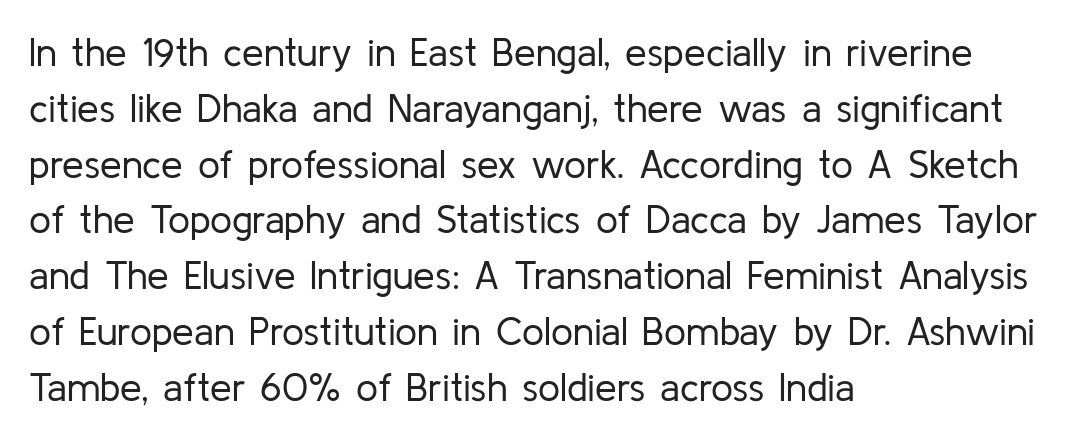
The image shows 39 px regular-weight sans-serif type, upright; set left-aligned, normal line spacing (1.43x), normal letter spacing, not underlined; low stroke contrast and a medium x-height.
